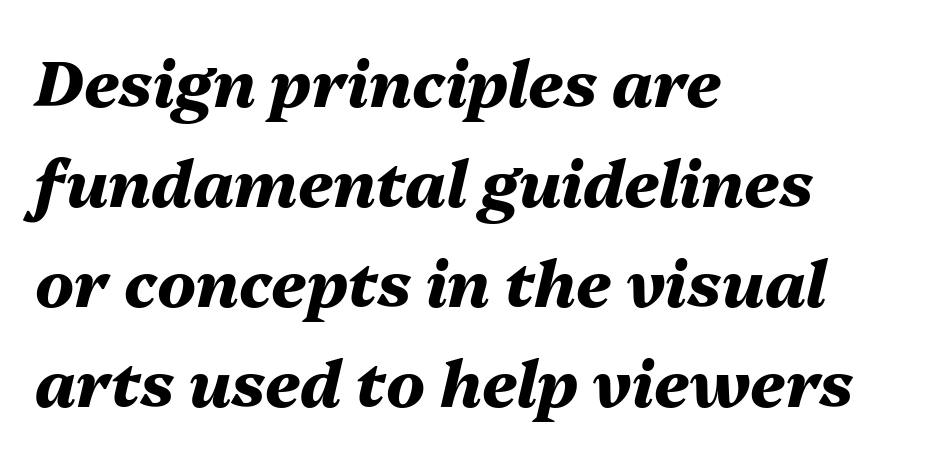
The image shows 64 px heavy type, italic (leaning right); set left-aligned, normal line spacing (1.56x), normal letter spacing, not underlined; medium stroke contrast and a medium x-height.
